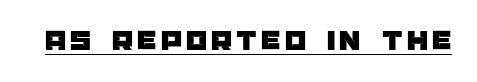
Do the characters align in a grid? No, the font is proportional. Underlined type. The letters stand upright; this is a roman face. Nothing sits at the stroke ends, so this counts as sans-serif.
